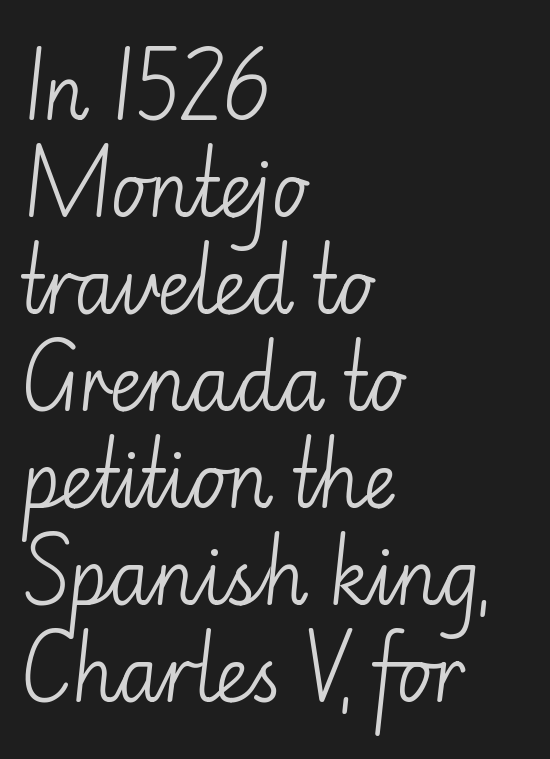
The weight tops out at a normal text grade. The space directly below the letters is spotless. The typesetter chose a ragged-right arrangement here.
